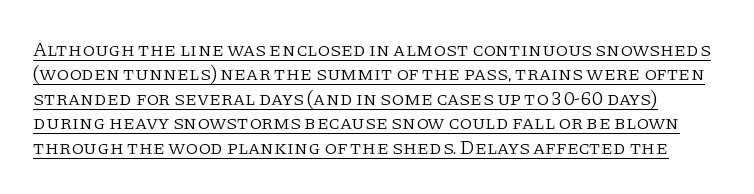
Weight: in the light-to-regular range. These lines keep a tight, regular rhythm from letter to letter. Ordinary non-slanted type is in use. The lettering is marked with a stroke running underneath it.
